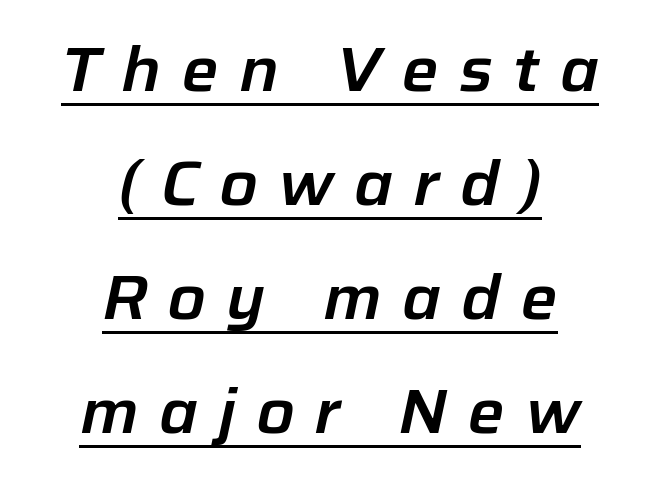
You could only call the tracking loose — the letters float apart. These lines were composed using italics. This is underlined copy, the kind a proofreader might mark for attention. The face used here is proportionally spaced, like ordinary book or web type. Caption: multi-line text, centered on the measure.
